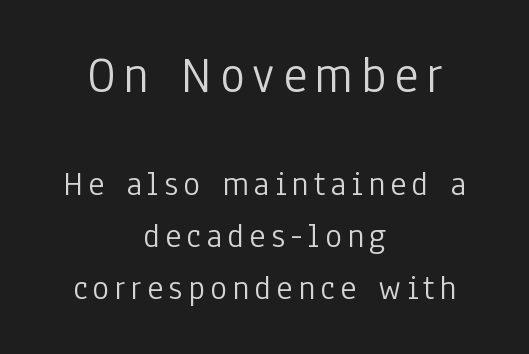
Q: Is the text bold? A: No.
Q: Is the text italic (slanted)? A: No, it is upright.
Q: Is the typeface a serif or a sans-serif typeface? A: Sans-serif.
Q: Is the text underlined? A: No.
Q: How is the paragraph aligned? A: Centered.
Q: Is the spacing between lines tight, normal or loose? A: Normal.
Q: Which block of text is set in a larger size, the first (top) or the second (bottom)? A: The first (top) one.
Q: Width (condensed, normal, or wide)? A: Condensed.
Q: Stroke contrast? A: Low.
Q: x-height? A: Medium.
Q: Monospaced? A: No.
